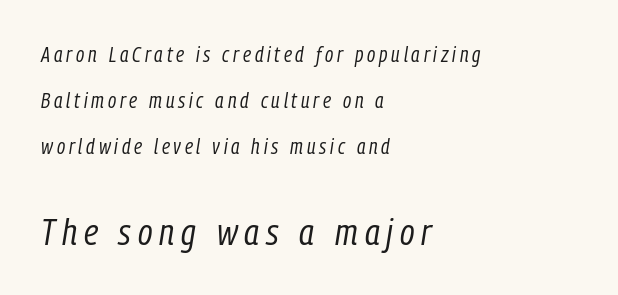
Q: Is the text bold? A: No.
Q: Is the text italic (slanted)? A: Yes, it leans right by about 9 degrees.
Q: Is the text underlined? A: No.
Q: How is the paragraph aligned? A: Left-aligned.
Q: Is the spacing between lines tight, normal or loose? A: Loose.
Q: Which block of text is set in a larger size, the first (top) or the second (bottom)? A: The second (bottom) one.
Q: Width (condensed, normal, or wide)? A: Condensed.
Q: Stroke contrast? A: Low.
Q: x-height? A: Medium.
Q: Monospaced? A: No.
